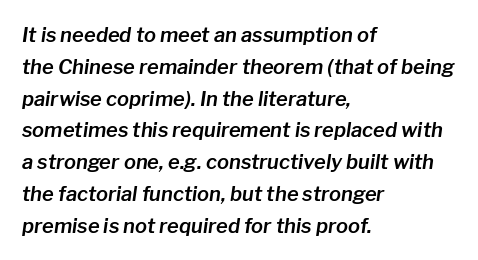
The face used here is rendered with its standard letterfit. Just letters on the line, the space beneath them empty. A typesetter would call this leading conventional body-copy spacing. The compositor pushed each line to the left boundary. Looking at the ascenders, they clearly lean.
